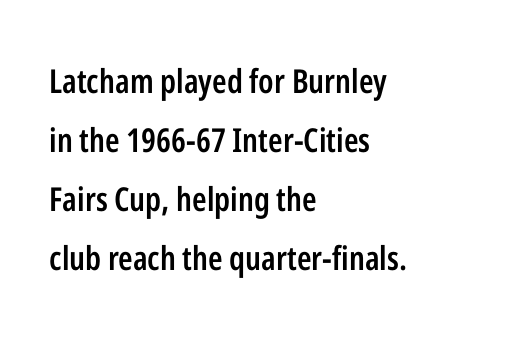
Q: Is the text bold? A: Semi-bold.
Q: Is the text italic (slanted)? A: No, it is upright.
Q: Is the typeface a serif or a sans-serif typeface? A: Sans-serif.
Q: Is the text underlined? A: No.
Q: How is the paragraph aligned? A: Left-aligned.
Q: Is the spacing between letters normal or unusually wide? A: Normal.
Q: Width (condensed, normal, or wide)? A: Condensed.
Q: Stroke contrast? A: Low.
Q: x-height? A: Medium.
Q: Monospaced? A: No.
